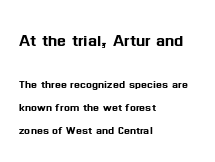
{"italic": "no", "underline": "no", "align": "left", "line_spacing": "normal", "line_spacing_ratio": 1.63, "letter_spacing": "normal", "letter_spacing_em": 0.0, "larger_block": "first", "size_ratio": 1.5, "glyph_px": 21}
